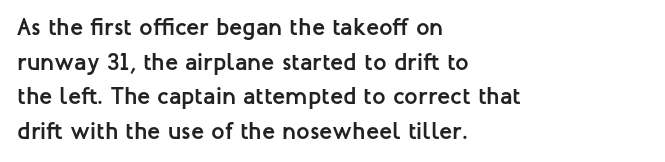
Q: Is the text bold? A: Yes.
Q: Is the text italic (slanted)? A: No, it is upright.
Q: Is the text underlined? A: No.
Q: How is the paragraph aligned? A: Left-aligned.
Q: Is the spacing between letters normal or unusually wide? A: Normal.
Q: Is the spacing between lines tight, normal or loose? A: Normal.
